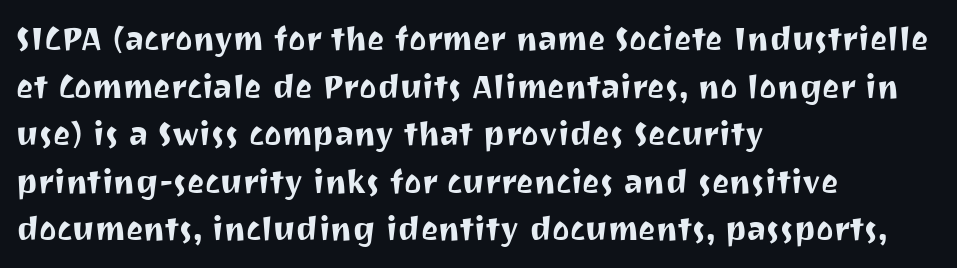
Q: Is the text italic (slanted)? A: No, it is upright.
Q: Is the typeface a serif or a sans-serif typeface? A: Sans-serif.
Q: Is the text underlined? A: No.
Q: How is the paragraph aligned? A: Left-aligned.
Q: Is the spacing between letters normal or unusually wide? A: Normal.
Q: Is the spacing between lines tight, normal or loose? A: Normal.
Q: Width (condensed, normal, or wide)? A: Normal.
Q: Stroke contrast? A: Medium.
Q: x-height? A: Medium.
Q: Monospaced? A: No.
